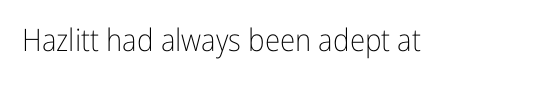
{"serif": "no", "italic": "no", "bold": "no", "weight": "light", "width": "condensed", "stroke_contrast": "low", "x_height": "medium", "monospaced": "no", "underline": "no", "letter_spacing": "normal", "letter_spacing_em": 0.0, "glyph_px": 31}
